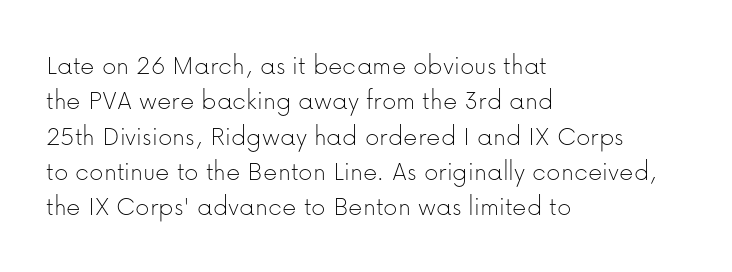
The rendering uses natural spacing where letterforms have individual widths. This sample uses an upright cut, with every glyph sitting square on the baseline. The glyphs in this specimen are sans serif. Check under the words: just untouched page. No extra tracking has been applied to these lines. Horizontally, the lines are justified to the leading edge only.
